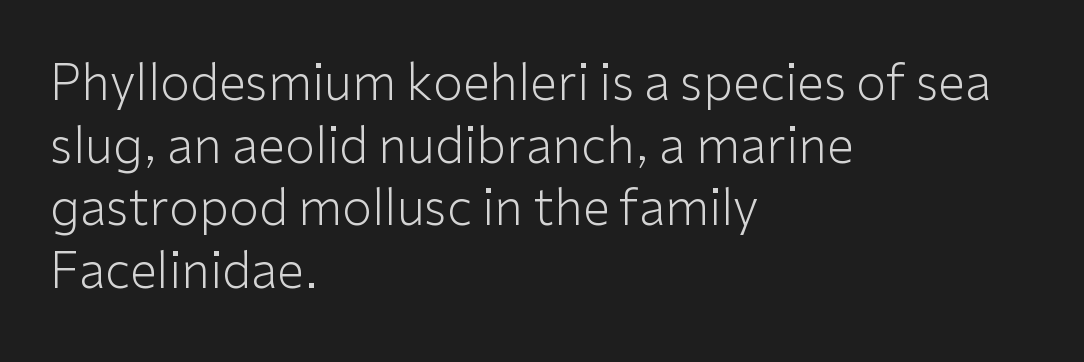
You could not count columns in this text — the font is proportionally spaced. The font's upright variant was chosen for this text. The rendering uses a moderate line-height, typical for paragraphs. Nope, no serifs anywhere on these letters. Horizontal alignment here is leftward, the default for most running prose. Nothing heavy about these letters — not bold at all.
